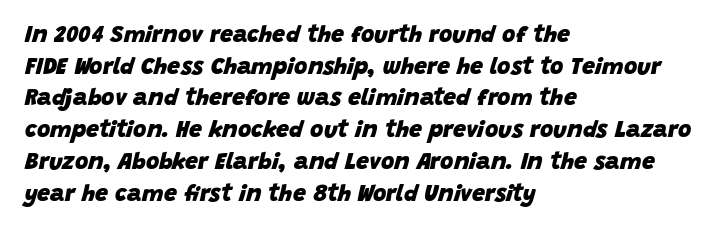
Q: Is the text bold? A: Yes.
Q: Is the text italic (slanted)? A: Yes, it leans right by about 15 degrees.
Q: Is the text underlined? A: No.
Q: How is the paragraph aligned? A: Left-aligned.
Q: Is the spacing between letters normal or unusually wide? A: Normal.
Q: Is the spacing between lines tight, normal or loose? A: Normal.
